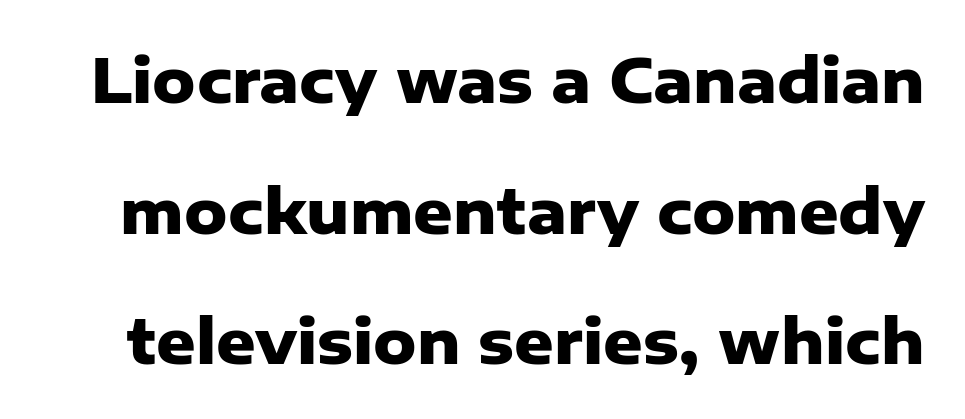
Are there feet on the stems? There aren't — it's a sans. What weight is shown? A full bold with thick strokes. Looks like regular typesetting: each glyph gets only the width it needs. The foot of each line stays bare and open.
